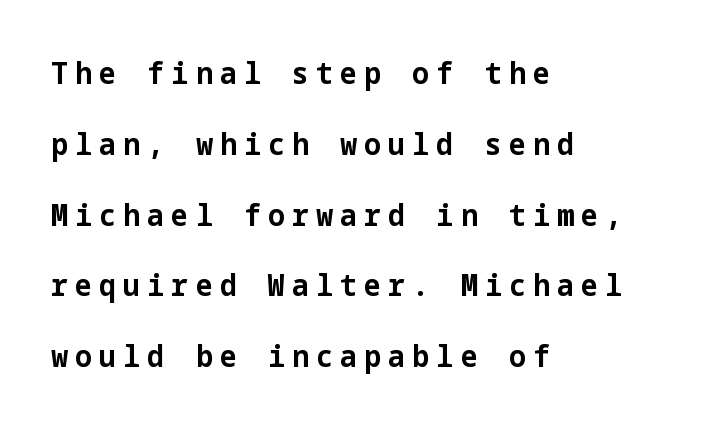
These words are printed bold, with thick strokes throughout. Every stem runs plumb, perpendicular to the baseline. Classification — sans serif. The area under the type is left untouched.
